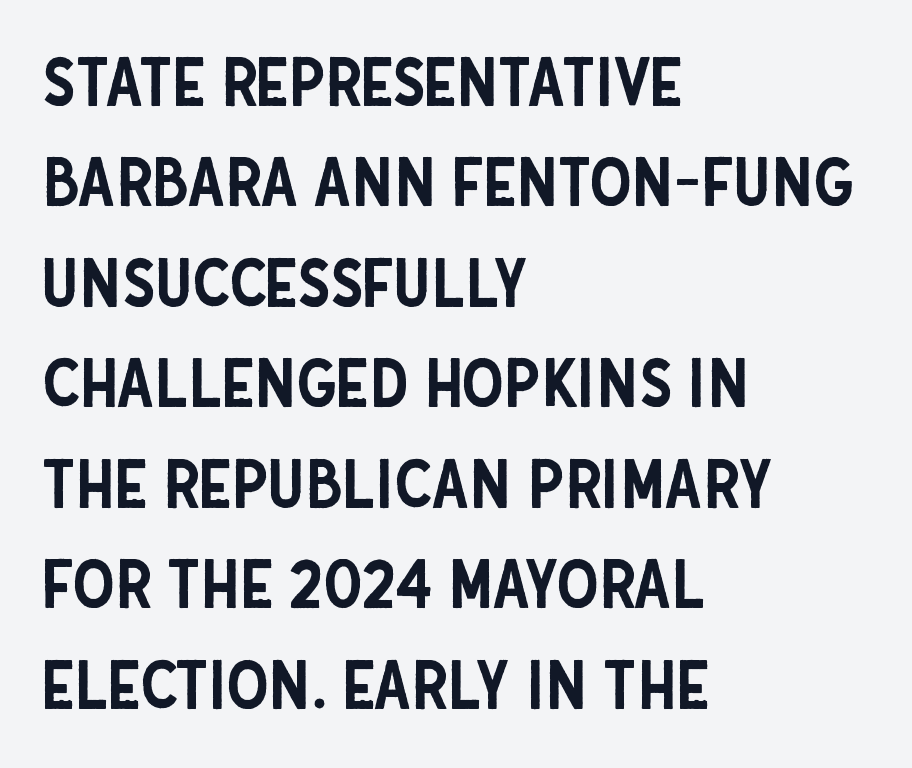
Q: Is the text italic (slanted)? A: No, it is upright.
Q: Is the typeface a serif or a sans-serif typeface? A: Sans-serif.
Q: Is the text underlined? A: No.
Q: How is the paragraph aligned? A: Left-aligned.
Q: Is the spacing between letters normal or unusually wide? A: Normal.
Q: Is the spacing between lines tight, normal or loose? A: Normal.
Q: Width (condensed, normal, or wide)? A: Condensed.
Q: Stroke contrast? A: Low.
Q: x-height? A: Large.
Q: Monospaced? A: No.
